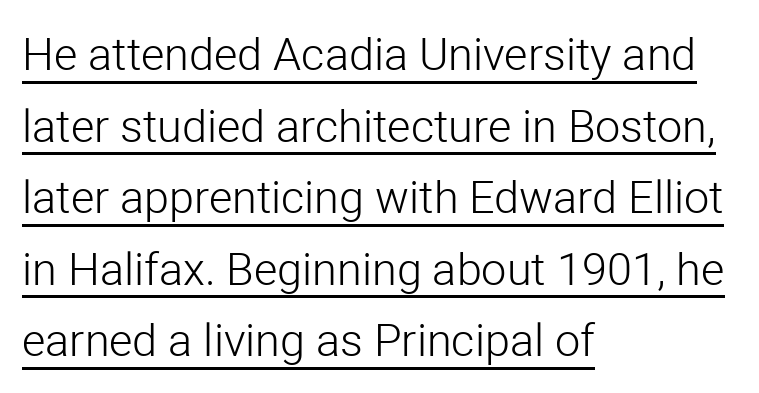
{"serif": "no", "italic": "no", "bold": "no", "weight": "light", "width": "normal", "stroke_contrast": "low", "x_height": "medium", "monospaced": "no", "underline": "yes", "align": "left", "line_spacing": "normal", "line_spacing_ratio": 1.59, "letter_spacing": "normal", "letter_spacing_em": 0.0, "glyph_px": 45}
